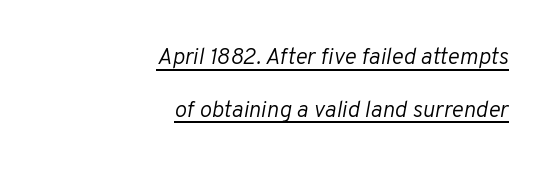
The image shows 23 px text type, italic (leaning right); set right-aligned, loose line spacing (2.3x), normal letter spacing, underlined.
